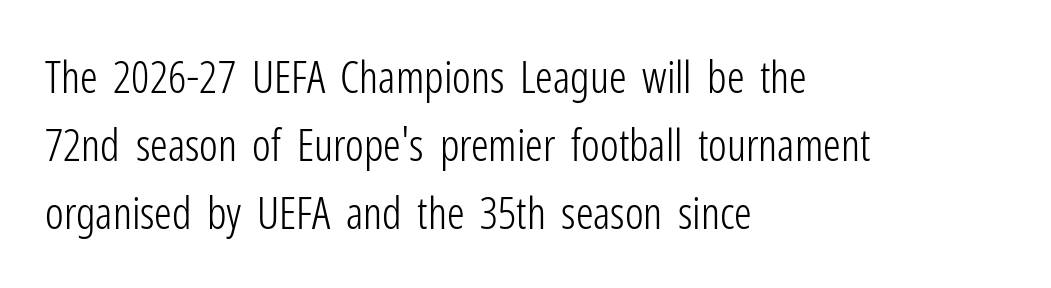
Q: Is the text bold? A: No.
Q: Is the text italic (slanted)? A: No, it is upright.
Q: Is the typeface a serif or a sans-serif typeface? A: Sans-serif.
Q: Is the text underlined? A: No.
Q: How is the paragraph aligned? A: Left-aligned.
Q: Is the spacing between letters normal or unusually wide? A: Normal.
Q: Is the spacing between lines tight, normal or loose? A: Normal.
Q: Width (condensed, normal, or wide)? A: Condensed.
Q: Stroke contrast? A: Low.
Q: x-height? A: Medium.
Q: Monospaced? A: No.
